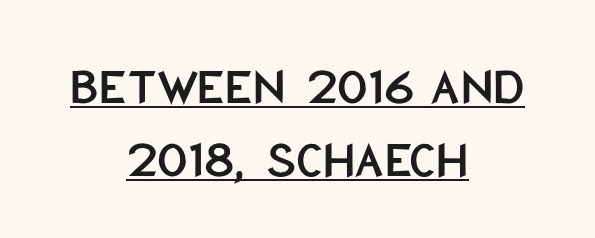
{"serif": "no", "italic": "no", "width": "condensed", "stroke_contrast": "low", "x_height": "large", "monospaced": "no", "underline": "yes", "align": "center", "line_spacing": "normal", "line_spacing_ratio": 1.38, "letter_spacing": "normal", "letter_spacing_em": 0.0, "glyph_px": 53}
